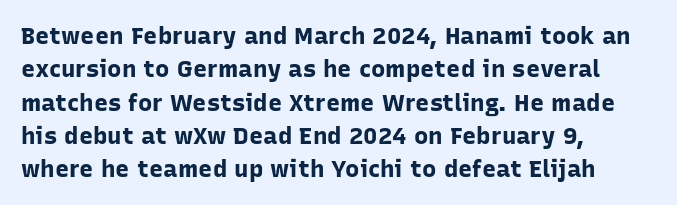
{"italic": "no", "bold": "yes", "underline": "no", "align": "left", "line_spacing": "normal", "line_spacing_ratio": 1.39, "letter_spacing": "normal", "letter_spacing_em": 0.0, "glyph_px": 24}
